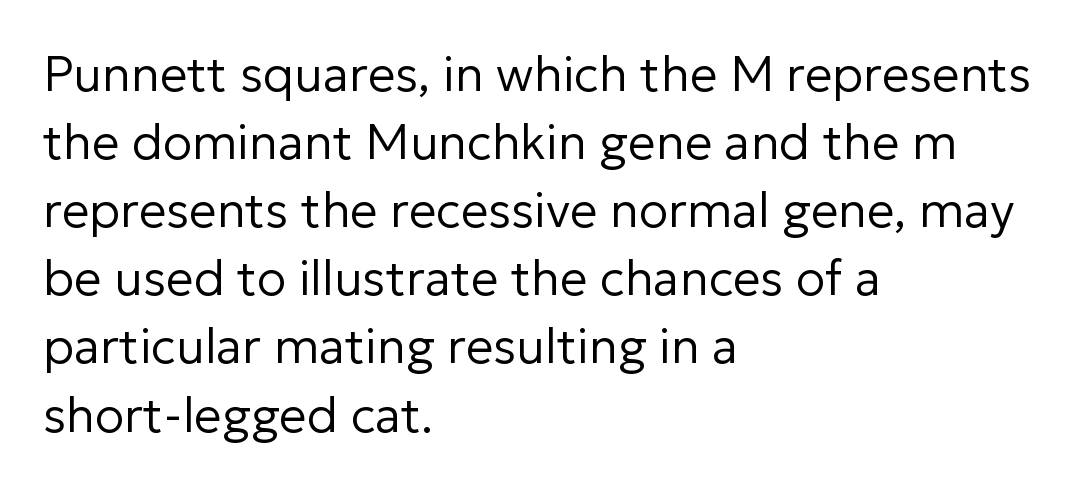
The image shows 49 px regular-weight sans-serif type, upright; set left-aligned, normal line spacing (1.39x), normal letter spacing, not underlined; low stroke contrast and a medium x-height.
